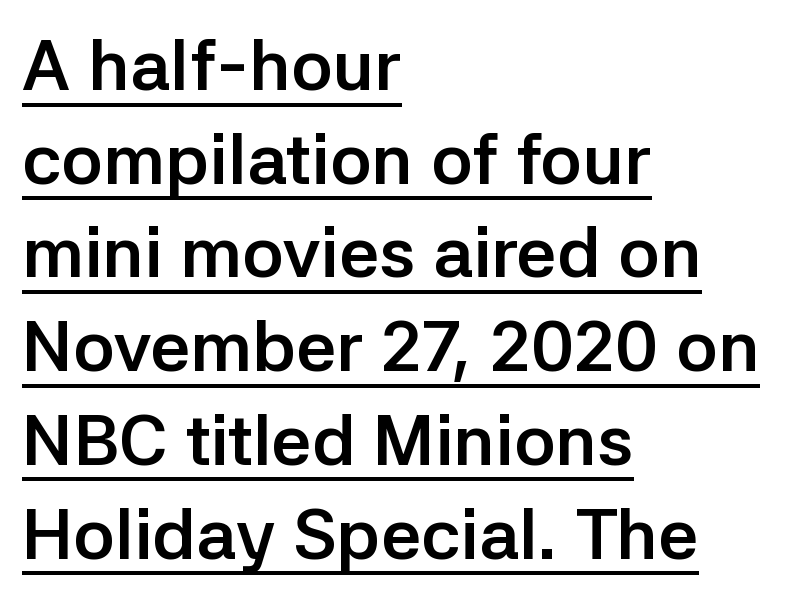
The image shows 71 px semibold sans-serif type, upright; set left-aligned, normal line spacing (1.32x), normal letter spacing, underlined; low stroke contrast and a medium x-height.
